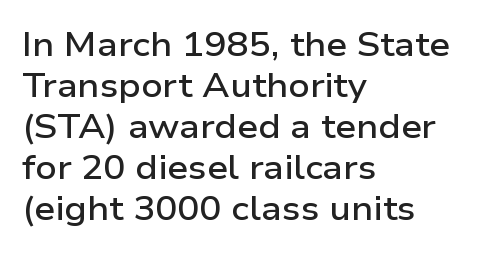
{"serif": "no", "italic": "no", "bold": "semi", "weight": "semibold", "width": "wide", "stroke_contrast": "low", "x_height": "medium", "monospaced": "no", "underline": "no", "align": "left", "line_spacing_ratio": 1.24, "letter_spacing": "normal", "letter_spacing_em": 0.0, "glyph_px": 33}
